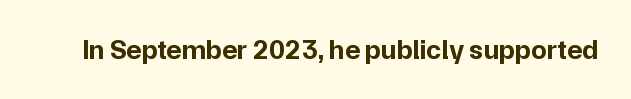
The passage shown is emphatically bold. Observe the ordinary spacing: letters are neighbours, not strangers. Spacing verdict: proportional, widths tailored to each character. The designer went with a sans here, leaving each stem footless. Rule under the text: the space is simply empty.
